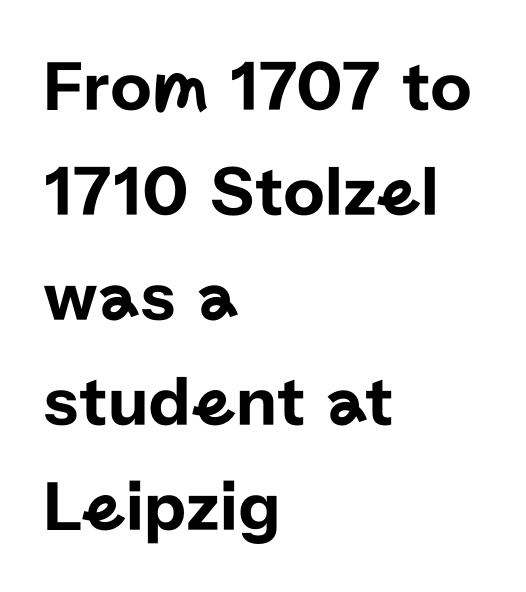
Q: Is the text italic (slanted)? A: No, it is upright.
Q: Is the typeface a serif or a sans-serif typeface? A: Sans-serif.
Q: Is the text underlined? A: No.
Q: How is the paragraph aligned? A: Left-aligned.
Q: Is the spacing between letters normal or unusually wide? A: Normal.
Q: Is the spacing between lines tight, normal or loose? A: Normal.
Q: Width (condensed, normal, or wide)? A: Normal.
Q: Stroke contrast? A: Low.
Q: x-height? A: Medium.
Q: Monospaced? A: No.
